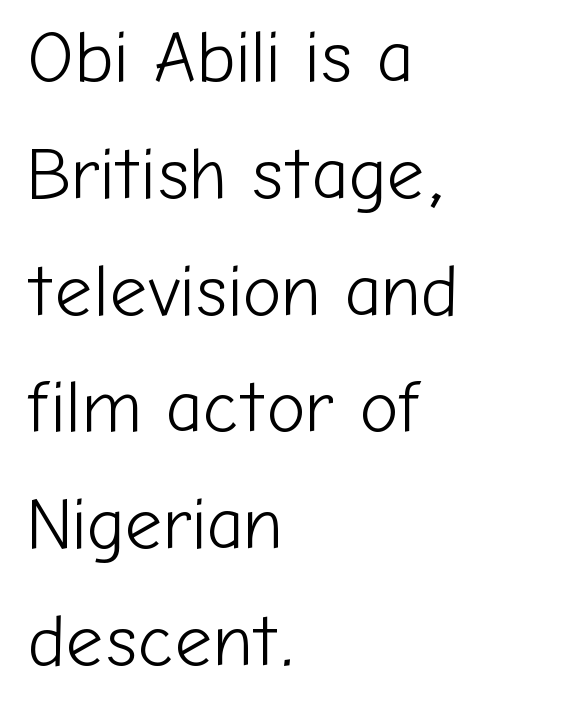
All the whitespace from short lines collects on the right. The font sits on the lighter half of the weight spectrum, regular included. No extra tracking has been applied to these lines. I'd call this a sans setting — the letters go barefoot. If you drew a line through each stem, it would be perfectly vertical. Spacing verdict: proportional, widths tailored to each character.
